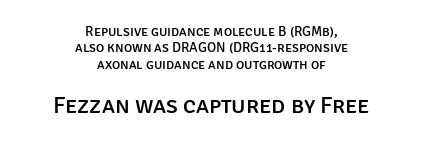
Q: Is the text italic (slanted)? A: No, it is upright.
Q: Is the text underlined? A: No.
Q: How is the paragraph aligned? A: Centered.
Q: Is the spacing between letters normal or unusually wide? A: Normal.
Q: Which block of text is set in a larger size, the first (top) or the second (bottom)? A: The second (bottom) one.
